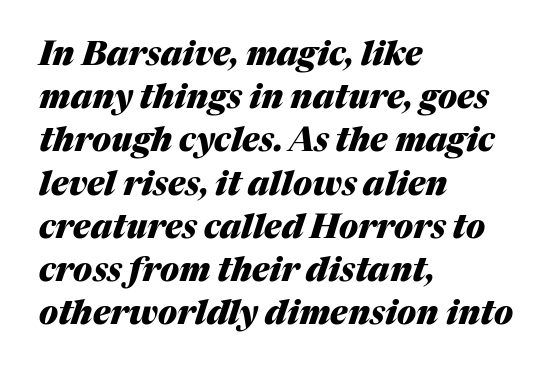
Notice how descenders clear the ascenders below comfortably — that's standard leading. Style check: oblique. The rag falls on the right side of this text block. Nobody touched the tracking dial on this one. The glyphs are unaccompanied by any horizontal stroke below them. Is the type bold? Yes — the strokes are clearly thick and heavy.
